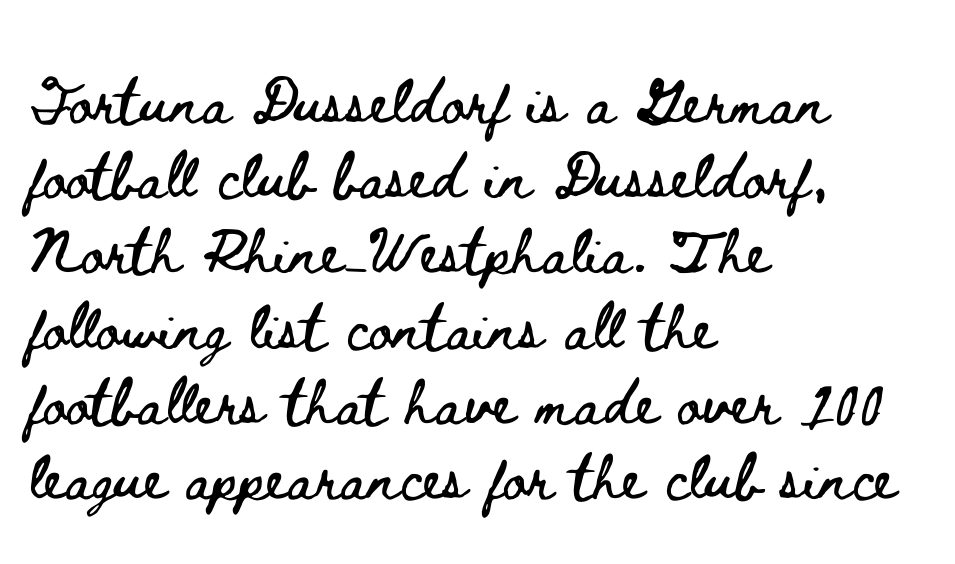
Q: Is the text italic (slanted)? A: Yes.
Q: Is the text underlined? A: No.
Q: How is the paragraph aligned? A: Left-aligned.
Q: Is the spacing between letters normal or unusually wide? A: Normal.
Q: Is the spacing between lines tight, normal or loose? A: Normal.
Q: Width (condensed, normal, or wide)? A: Wide.
Q: Stroke contrast? A: Low.
Q: x-height? A: Small.
Q: Monospaced? A: No.
